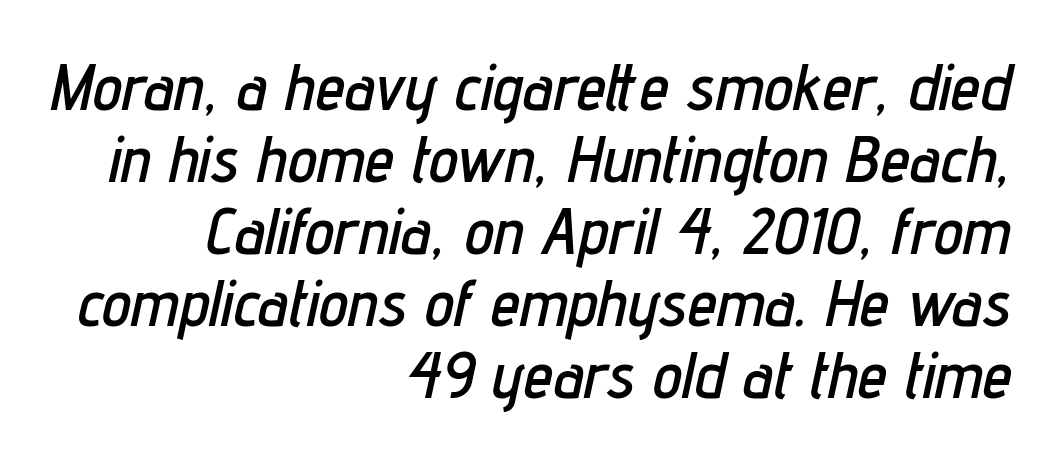
{"italic": "yes", "lean": "right", "slant_degrees": 12, "width": "condensed", "stroke_contrast": "low", "x_height": "medium", "monospaced": "no", "underline": "no", "align": "right", "line_spacing": "tight", "line_spacing_ratio": 1.09, "letter_spacing": "normal", "letter_spacing_em": 0.0, "glyph_px": 66}
